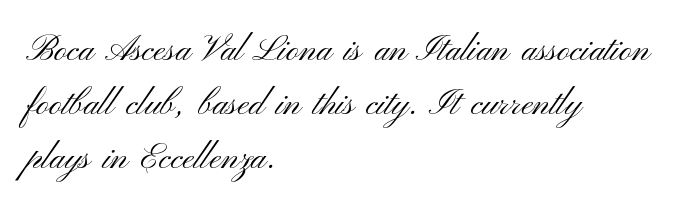
The image shows 35 px light, wide sans-serif type; set left-aligned, normal line spacing (1.54x), normal letter spacing, not underlined; medium stroke contrast and a small x-height.
